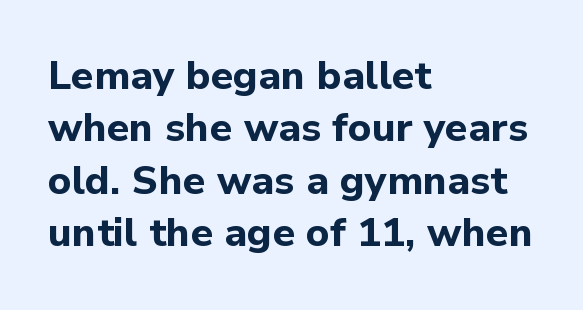
Q: Is the text bold? A: Yes.
Q: Is the text italic (slanted)? A: No, it is upright.
Q: Is the typeface a serif or a sans-serif typeface? A: Sans-serif.
Q: Is the text underlined? A: No.
Q: How is the paragraph aligned? A: Left-aligned.
Q: Is the spacing between letters normal or unusually wide? A: Normal.
Q: Is the spacing between lines tight, normal or loose? A: Normal.
Q: Width (condensed, normal, or wide)? A: Normal.
Q: Stroke contrast? A: Low.
Q: x-height? A: Medium.
Q: Monospaced? A: No.
